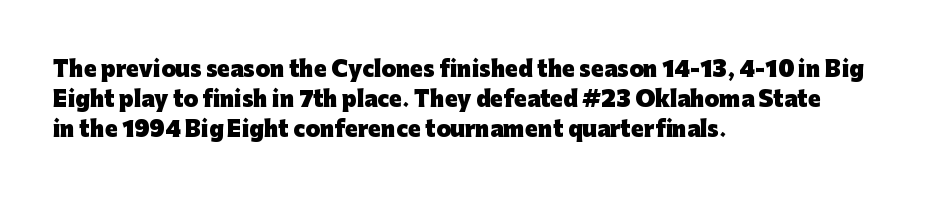
{"italic": "no", "bold": "yes", "underline": "no", "align": "left", "line_spacing": "normal", "line_spacing_ratio": 1.44, "letter_spacing": "normal", "letter_spacing_em": 0.0, "glyph_px": 21}
